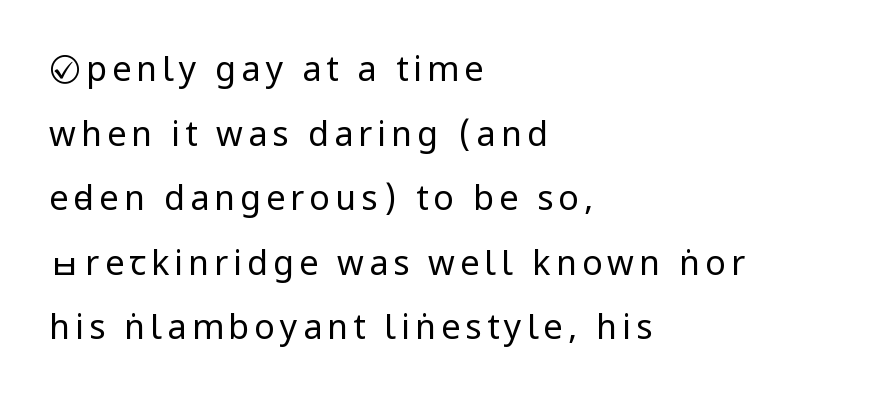
{"serif": "no", "italic": "no", "bold": "no", "weight": "regular", "width": "condensed", "stroke_contrast": "low", "underline": "no", "align": "left", "line_spacing": "loose", "line_spacing_ratio": 1.9, "glyph_px": 34}
